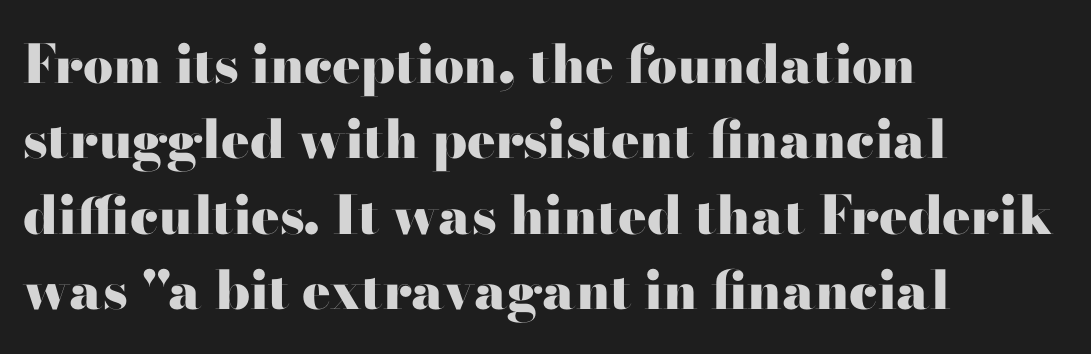
The block of text has a typical density, with ordinary space between rows. Check under the words: just untouched page. Each word holds together tightly as a unit, with standard inter-letter gaps. The ragged edge is on the right, which tells us the setting is flush left. Are there feet on the stems? There are — it's a serif.
